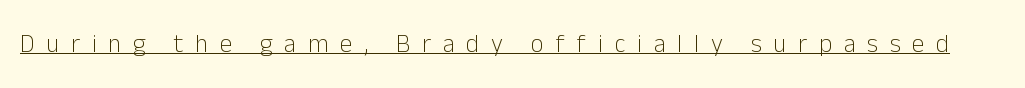
{"italic": "no", "bold": "no", "underline": "yes", "letter_spacing": "wide", "letter_spacing_em": 0.47, "glyph_px": 25}
